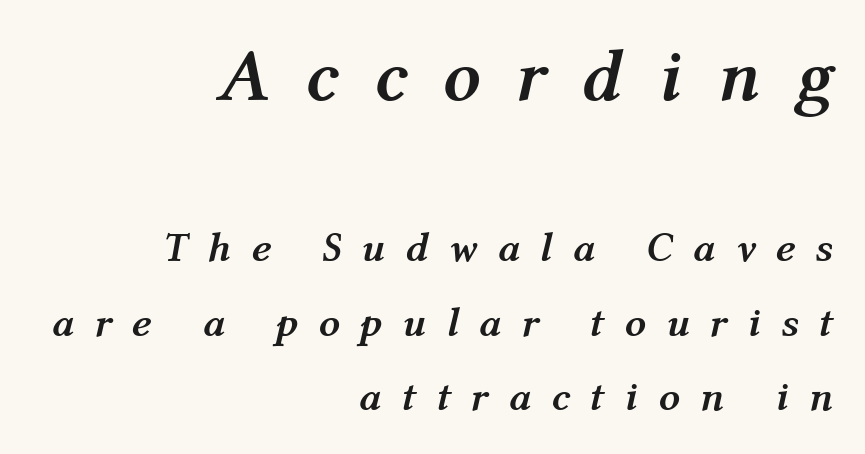
Q: Is the text bold? A: Yes.
Q: Is the text italic (slanted)? A: Yes, it leans right by about 12 degrees.
Q: Is the text underlined? A: No.
Q: How is the paragraph aligned? A: Right-aligned.
Q: Is the spacing between letters normal or unusually wide? A: Unusually wide.
Q: Which block of text is set in a larger size, the first (top) or the second (bottom)? A: The first (top) one.
Q: Width (condensed, normal, or wide)? A: Normal.
Q: Stroke contrast? A: Medium.
Q: x-height? A: Medium.
Q: Monospaced? A: No.
